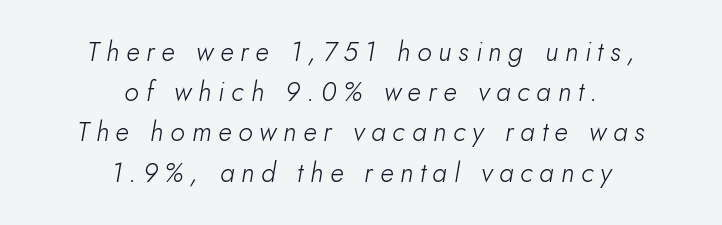
{"italic": "yes", "lean": "right", "slant_degrees": 10, "bold": "no", "underline": "no", "align": "center", "line_spacing": "normal", "line_spacing_ratio": 1.49, "letter_spacing": "wide", "letter_spacing_em": 0.25, "glyph_px": 27}
